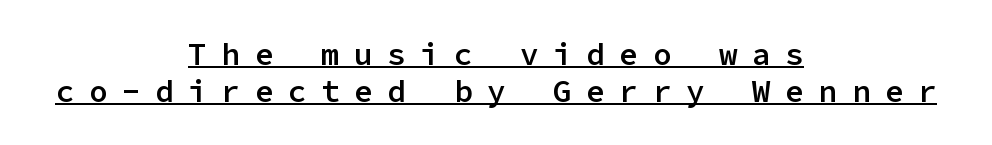
Q: Is the text bold? A: Semi-bold.
Q: Is the text italic (slanted)? A: No, it is upright.
Q: Is the typeface a serif or a sans-serif typeface? A: Sans-serif.
Q: Is the text underlined? A: Yes.
Q: How is the paragraph aligned? A: Centered.
Q: Is the spacing between letters normal or unusually wide? A: Unusually wide.
Q: Width (condensed, normal, or wide)? A: Normal.
Q: Stroke contrast? A: Low.
Q: x-height? A: Medium.
Q: Monospaced? A: Yes.
